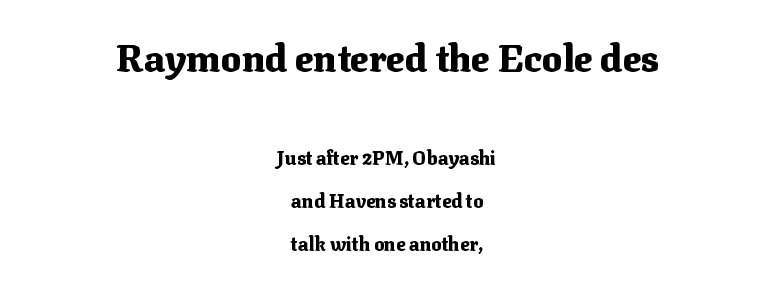
Q: Is the text bold? A: Yes.
Q: Is the text italic (slanted)? A: No, it is upright.
Q: Is the typeface a serif or a sans-serif typeface? A: Serif.
Q: Is the text underlined? A: No.
Q: How is the paragraph aligned? A: Centered.
Q: Is the spacing between letters normal or unusually wide? A: Normal.
Q: Is the spacing between lines tight, normal or loose? A: Loose.
Q: Which block of text is set in a larger size, the first (top) or the second (bottom)? A: The first (top) one.
Q: Width (condensed, normal, or wide)? A: Normal.
Q: Stroke contrast? A: Medium.
Q: x-height? A: Medium.
Q: Monospaced? A: No.
